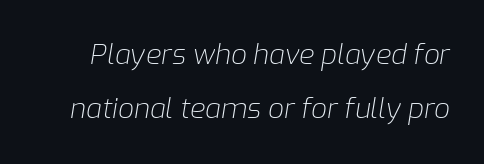
The weight tops out at a normal text grade. These lines were composed using italics. Anything drawn beneath the words? Only blank space. Compared with typical paragraphs, the rows here are farther apart. These lines keep a tight, regular rhythm from letter to letter. The passage shown is typed in a proportional face where columns would drift.
